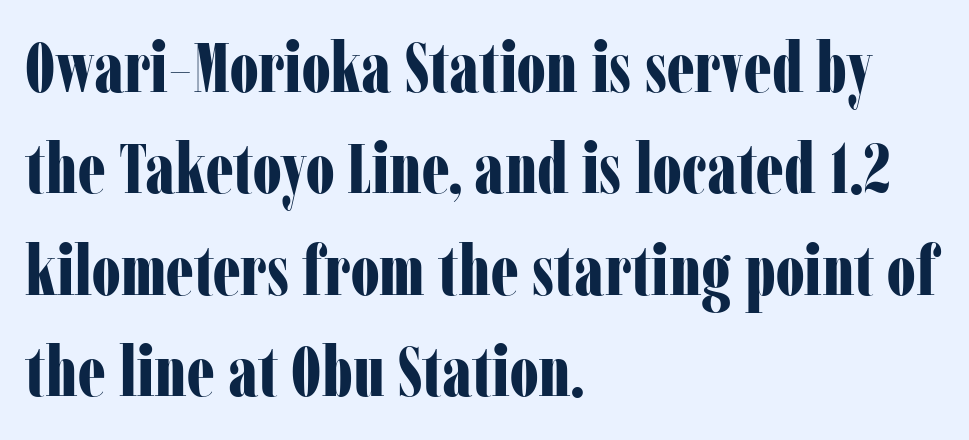
The image shows 70 px bold, condensed serif type, upright; set left-aligned, normal line spacing (1.45x), normal letter spacing, not underlined; low stroke contrast and a medium x-height.
